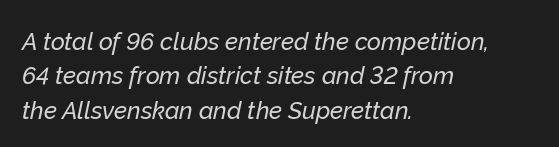
Q: Is the text italic (slanted)? A: Yes, it leans right by about 12 degrees.
Q: Is the text underlined? A: No.
Q: How is the paragraph aligned? A: Left-aligned.
Q: Is the spacing between letters normal or unusually wide? A: Normal.
Q: Is the spacing between lines tight, normal or loose? A: Normal.
